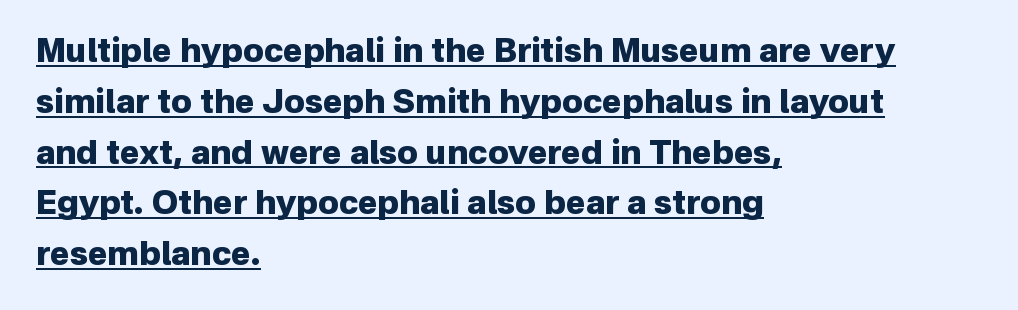
Serifs: no, the terminals of the letterforms are clean. Is this a fixed-width face? No — the glyphs have proportional, varying widths. The letters stand straight up with perfectly vertical stems. Honestly, the underline is the first thing you notice here. Pretty heavy lettering here — definitely bold.
